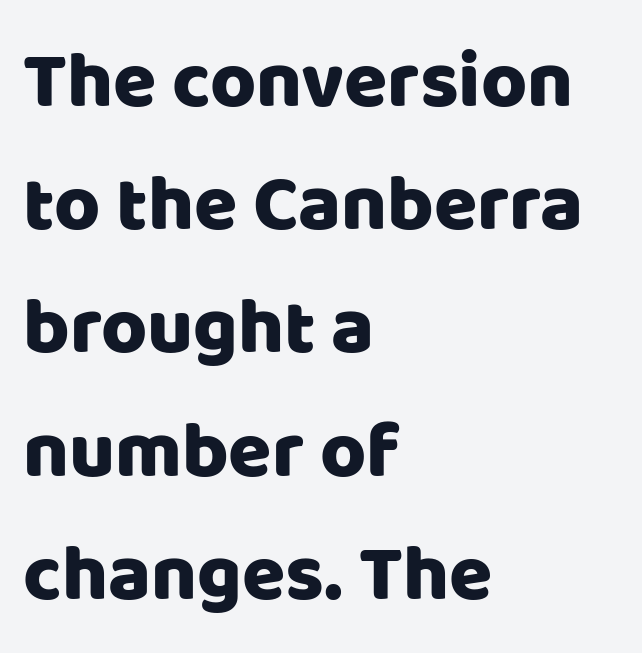
{"serif": "no", "italic": "no", "width": "normal", "stroke_contrast": "low", "x_height": "large", "monospaced": "no", "underline": "no", "align": "left", "line_spacing": "normal", "line_spacing_ratio": 1.56, "letter_spacing": "normal", "letter_spacing_em": 0.0, "glyph_px": 79}
